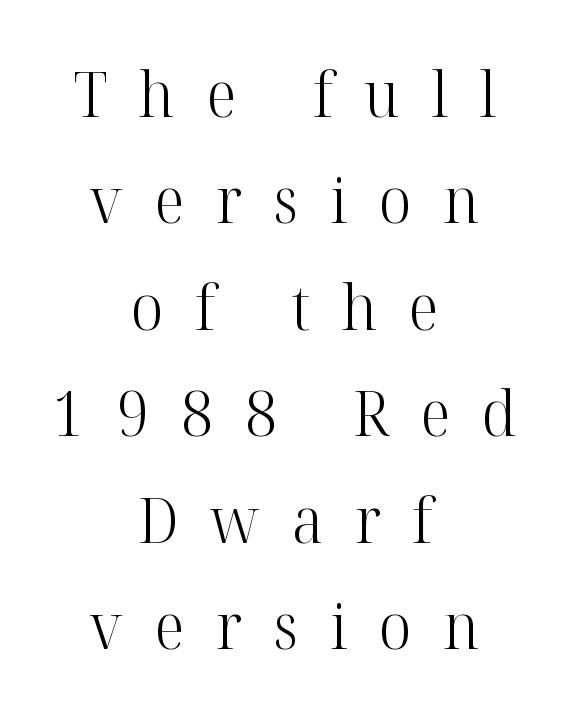
The image shows 63 px light serif type, upright; set centered, normal line spacing (1.69x), unusually wide letter spacing (+0.5 em), not underlined; high stroke contrast and a medium x-height.
